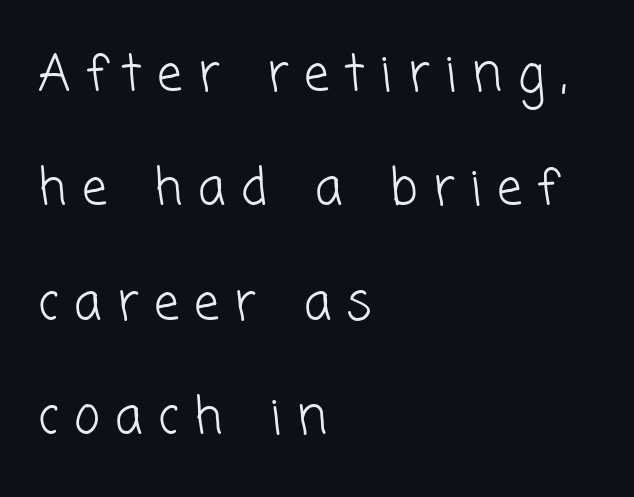
Bare-footed words on every line. The typesetting does not lean heavy: it is not bold. Note the varied advance widths — an 'i' is clearly narrower than an 'm'. A sans-serif font was chosen for this passage.
